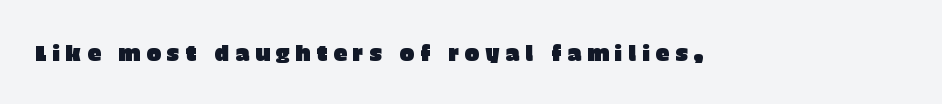
Q: Is the text italic (slanted)? A: No, it is upright.
Q: Is the text underlined? A: No.
Q: Is the spacing between letters normal or unusually wide? A: Unusually wide.
